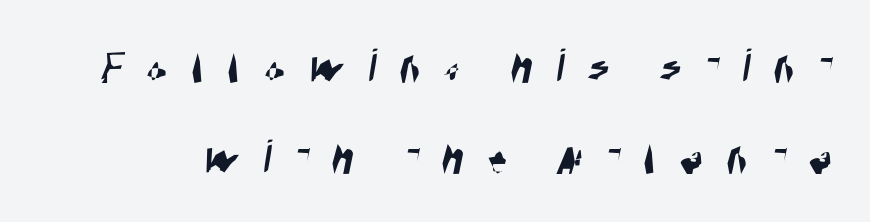
The image shows 49 px condensed sans-serif type; set line spacing 1.86x, unusually wide letter spacing (+0.47 em), not underlined; high stroke contrast and a large x-height.
